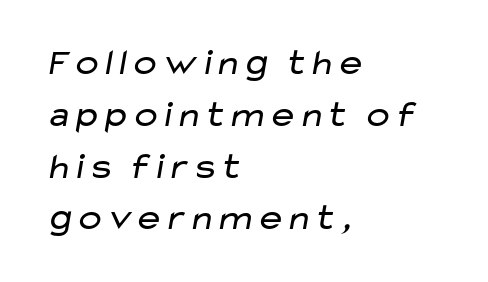
Counters stay open thanks to moderate or lighter strokes. Vertically, the passage feels balanced, rows spaced as you'd expect. Clear beneath every line of the passage. You could call the tracking neutral — neither tight nor loose.
